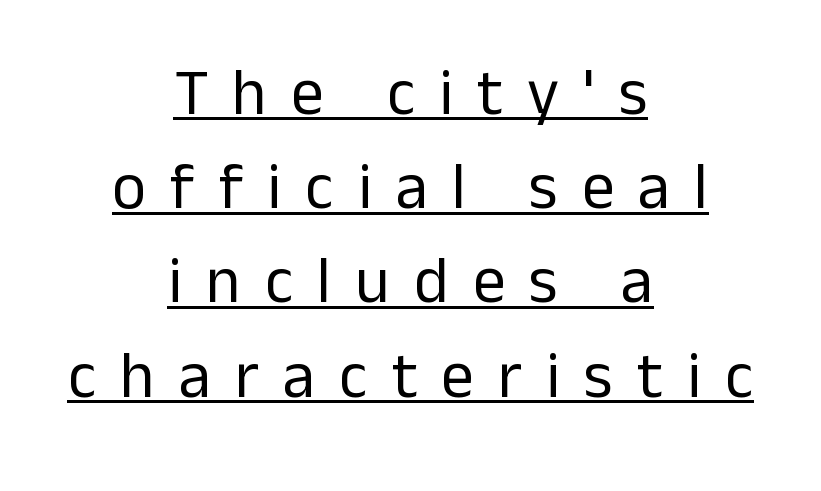
The string is rendered with underlining switched on. The type family on display is of the sans-serif kind. These lines are centered, leaving both edges ragged. Quick note: interline space is typical.
